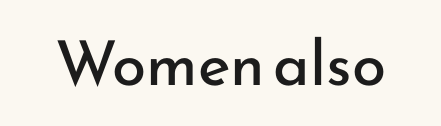
{"serif": "no", "italic": "no", "bold": "no", "weight": "regular", "width": "normal", "stroke_contrast": "low", "x_height": "small", "monospaced": "no", "underline": "no", "letter_spacing": "normal", "letter_spacing_em": 0.0, "glyph_px": 62}
